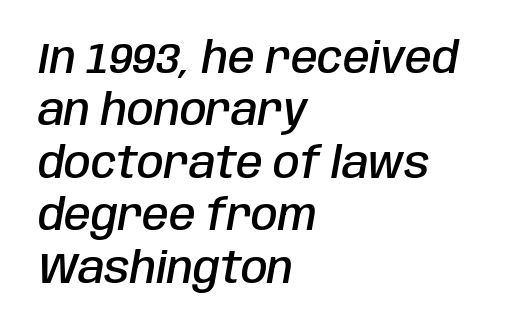
{"italic": "yes", "lean": "right", "slant_degrees": 10, "bold": "semi", "weight": "semibold", "width": "condensed", "stroke_contrast": "low", "x_height": "large", "monospaced": "no", "underline": "no", "align": "left", "line_spacing_ratio": 1.22, "letter_spacing": "normal", "letter_spacing_em": 0.0, "glyph_px": 43}
